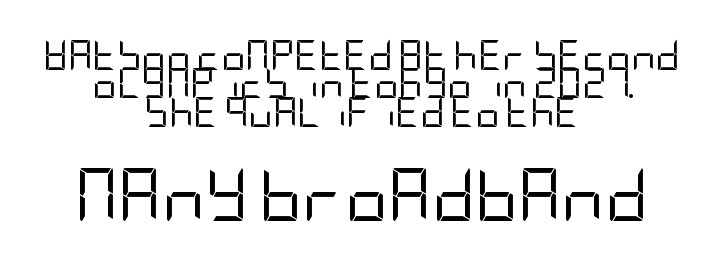
The image shows 53 px regular-weight, condensed sans-serif type, upright; set centered, tight line spacing (0.95x), normal letter spacing, not underlined; the second (bottom) block is 1.77x larger; low stroke contrast and a large x-height.
